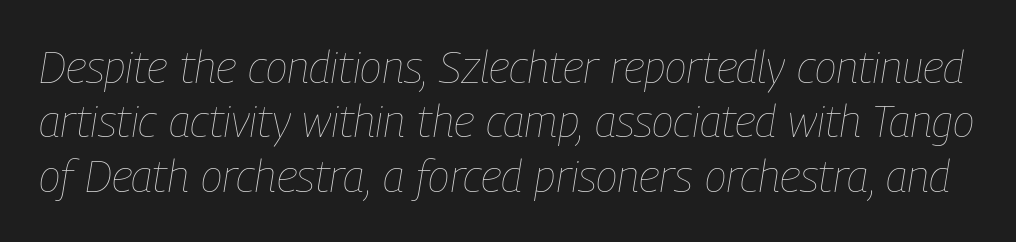
The image shows 45 px thin, condensed type, italic (leaning right); set line spacing 1.21x, normal letter spacing, not underlined; low stroke contrast and a medium x-height.
